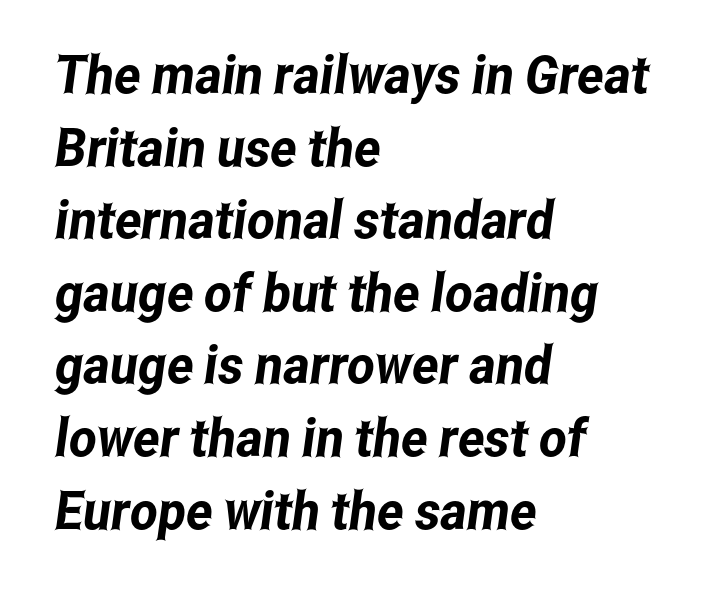
Here the glyphs are tracked normally, forming tight word shapes. These lines stack with their left ends in a neat column. These lines are rendered in a variable-pitch font. The area under the type is left untouched. Unlike a traditional serif, this face leaves its strokes unadorned.
